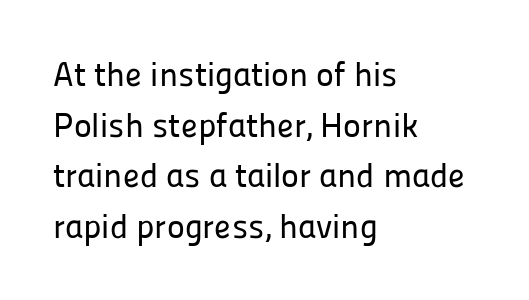
The image shows 34 px sans-serif type, upright; set left-aligned, normal line spacing (1.49x), normal letter spacing, not underlined; low stroke contrast and a medium x-height.
